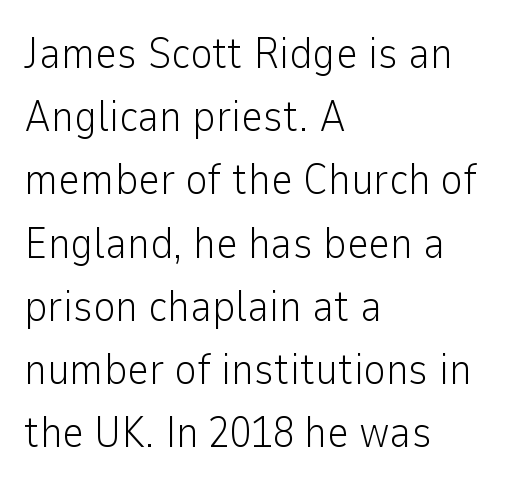
Q: Is the text bold? A: No.
Q: Is the text italic (slanted)? A: No, it is upright.
Q: Is the typeface a serif or a sans-serif typeface? A: Sans-serif.
Q: Is the text underlined? A: No.
Q: How is the paragraph aligned? A: Left-aligned.
Q: Is the spacing between letters normal or unusually wide? A: Normal.
Q: Is the spacing between lines tight, normal or loose? A: Normal.
Q: Width (condensed, normal, or wide)? A: Normal.
Q: Stroke contrast? A: Low.
Q: x-height? A: Medium.
Q: Monospaced? A: No.
